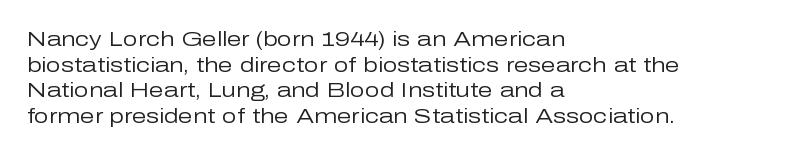
Does extra space separate the letters? No, they use regular spacing. The passage is arranged the way most books set body copy — flush left. The area under the type is left untouched. The face looks like a standard text weight, possibly lighter. Notice how the stems are strictly vertical — no italics here.
